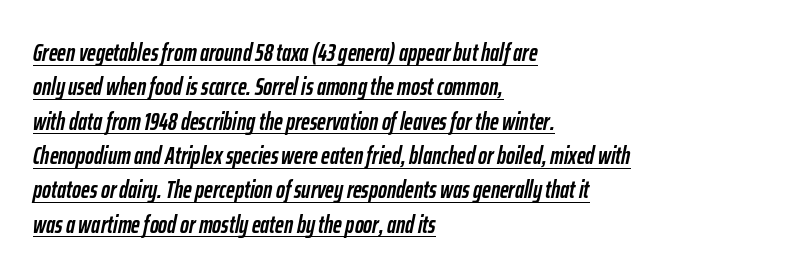
Q: Is the text bold? A: Yes.
Q: Is the text italic (slanted)? A: Yes, it leans right by about 12 degrees.
Q: Is the text underlined? A: Yes.
Q: How is the paragraph aligned? A: Left-aligned.
Q: Is the spacing between letters normal or unusually wide? A: Normal.
Q: Is the spacing between lines tight, normal or loose? A: Normal.
